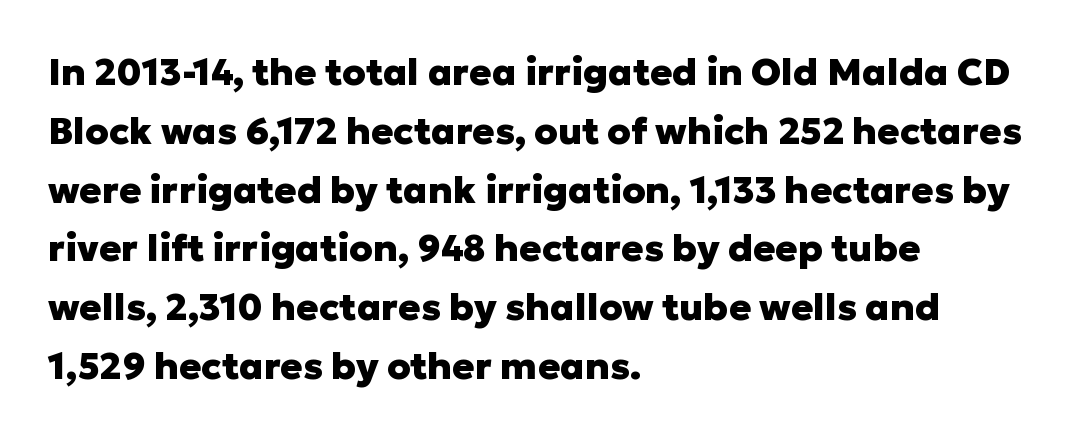
Q: Is the text bold? A: Yes.
Q: Is the text italic (slanted)? A: No, it is upright.
Q: Is the typeface a serif or a sans-serif typeface? A: Sans-serif.
Q: Is the text underlined? A: No.
Q: How is the paragraph aligned? A: Left-aligned.
Q: Is the spacing between letters normal or unusually wide? A: Normal.
Q: Is the spacing between lines tight, normal or loose? A: Normal.
Q: Width (condensed, normal, or wide)? A: Normal.
Q: Stroke contrast? A: Low.
Q: x-height? A: Medium.
Q: Monospaced? A: No.
